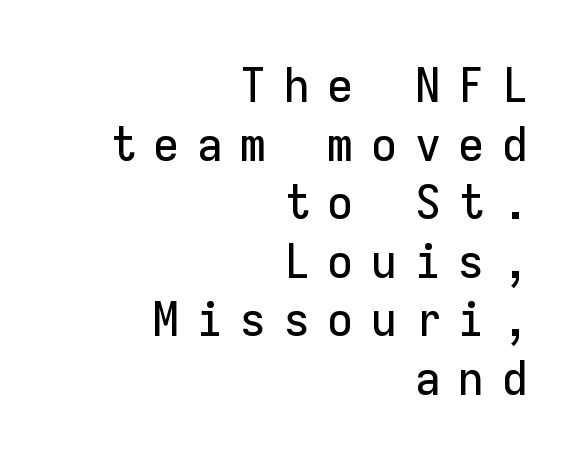
The image shows 48 px sans-serif type, upright, monospaced; set right-aligned, line spacing 1.22x, unusually wide letter spacing (+0.36 em), not underlined; low stroke contrast and a medium x-height.
